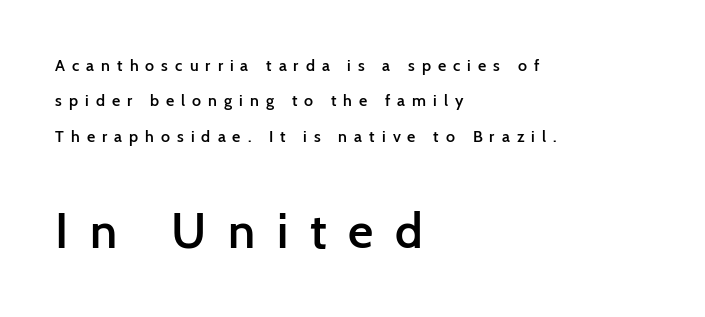
{"serif": "no", "italic": "no", "bold": "semi", "weight": "semibold", "width": "normal", "stroke_contrast": "low", "x_height": "medium", "monospaced": "no", "underline": "no", "align": "left", "line_spacing": "loose", "line_spacing_ratio": 2.21, "letter_spacing": "wide", "letter_spacing_em": 0.44, "larger_block": "second", "size_ratio": 3.06, "glyph_px": 49}
